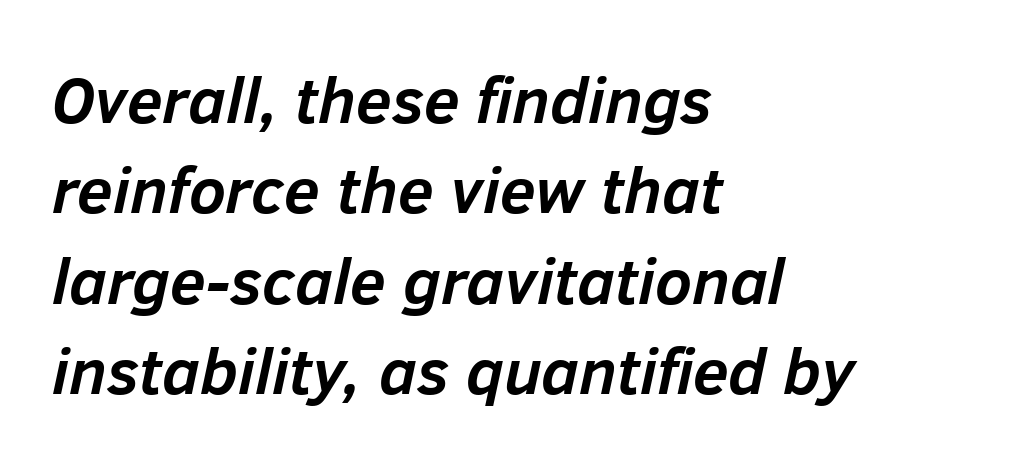
Q: Is the text bold? A: Yes.
Q: Is the text italic (slanted)? A: Yes, it leans right by about 12 degrees.
Q: Is the text underlined? A: No.
Q: How is the paragraph aligned? A: Left-aligned.
Q: Is the spacing between letters normal or unusually wide? A: Normal.
Q: Is the spacing between lines tight, normal or loose? A: Normal.
Q: Width (condensed, normal, or wide)? A: Normal.
Q: Stroke contrast? A: Low.
Q: x-height? A: Medium.
Q: Monospaced? A: No.
